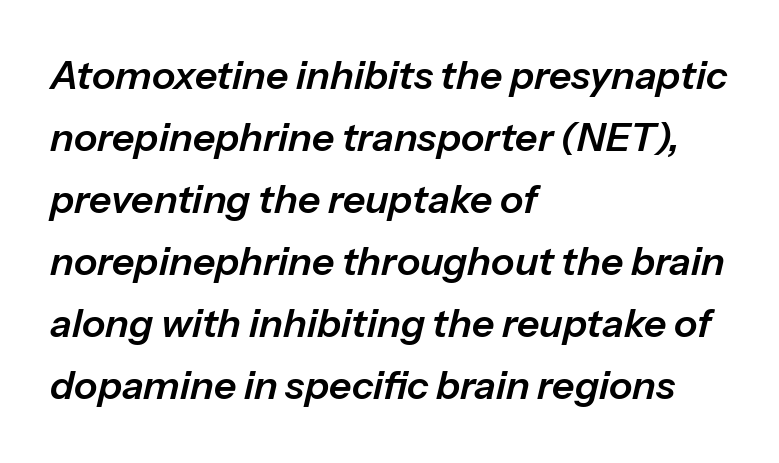
The image shows 39 px text type, italic (leaning right); set left-aligned, normal line spacing (1.59x), normal letter spacing, not underlined; low stroke contrast and a medium x-height.
